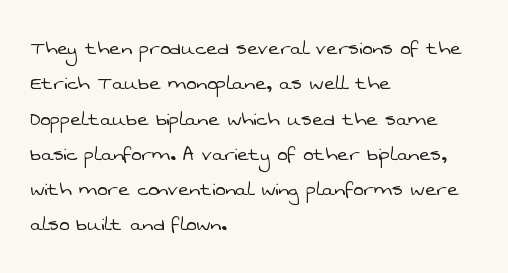
The image shows 24 px text type; set left-aligned, normal line spacing (1.47x), normal letter spacing, not underlined.
